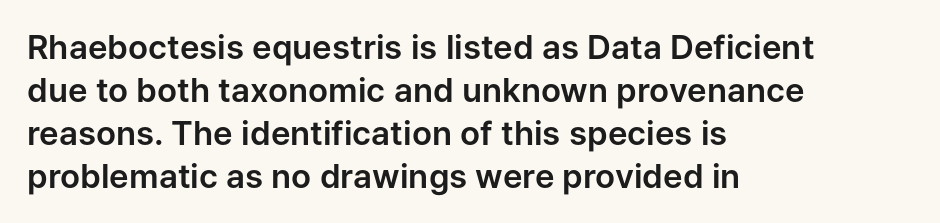
The image shows 33 px sans-serif type, upright; set left-aligned, normal line spacing (1.3x), normal letter spacing, not underlined; low stroke contrast and a medium x-height.
